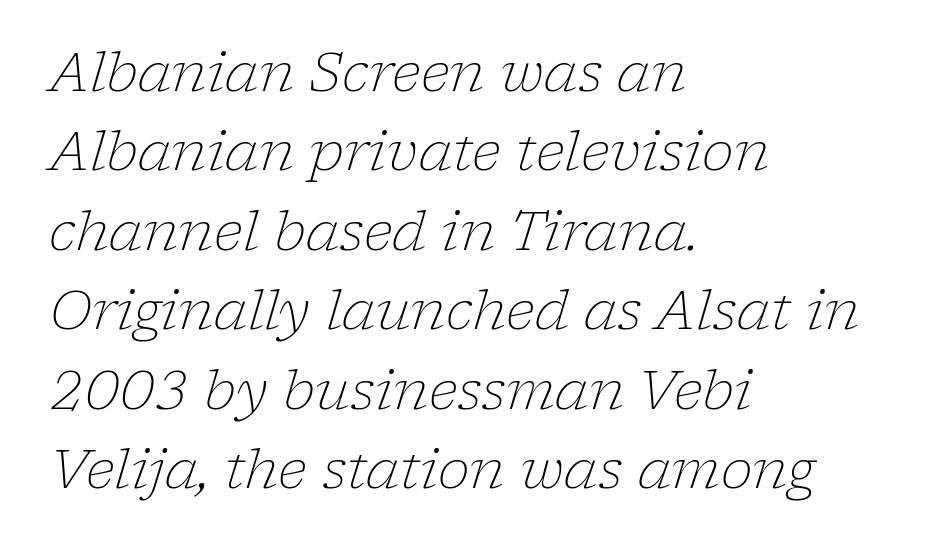
Q: Is the text bold? A: No.
Q: Is the text italic (slanted)? A: Yes, it leans right by about 17 degrees.
Q: Is the typeface a serif or a sans-serif typeface? A: Serif.
Q: Is the text underlined? A: No.
Q: How is the paragraph aligned? A: Left-aligned.
Q: Is the spacing between letters normal or unusually wide? A: Normal.
Q: Is the spacing between lines tight, normal or loose? A: Normal.
Q: Width (condensed, normal, or wide)? A: Normal.
Q: Stroke contrast? A: Low.
Q: x-height? A: Medium.
Q: Monospaced? A: No.
